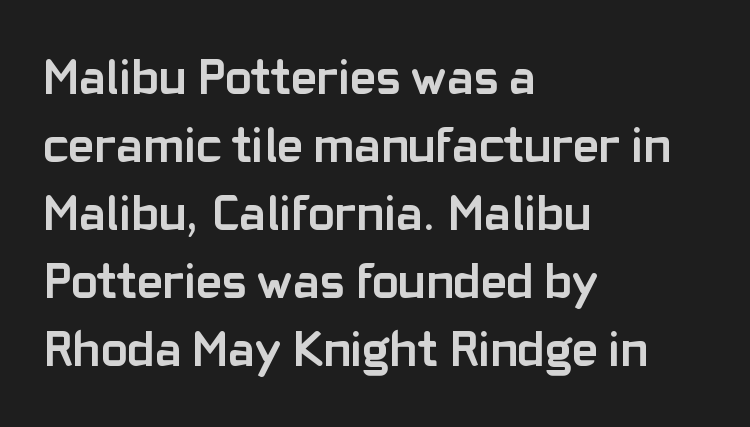
The image shows 50 px semibold sans-serif type, upright; set left-aligned, normal line spacing (1.36x), normal letter spacing, not underlined; low stroke contrast and a medium x-height.
